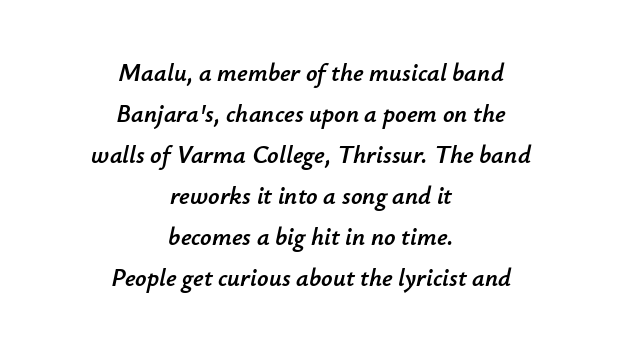
{"italic": "yes", "lean": "right", "slant_degrees": 12, "underline": "no", "align": "center", "line_spacing": "normal", "line_spacing_ratio": 1.64, "letter_spacing": "normal", "letter_spacing_em": 0.0, "glyph_px": 25}
